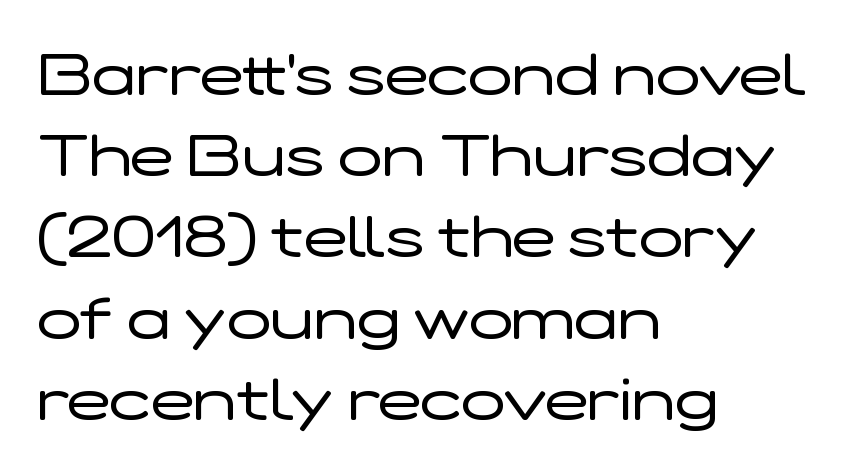
Q: Is the text bold? A: No.
Q: Is the text italic (slanted)? A: No, it is upright.
Q: Is the typeface a serif or a sans-serif typeface? A: Sans-serif.
Q: Is the text underlined? A: No.
Q: How is the paragraph aligned? A: Left-aligned.
Q: Is the spacing between letters normal or unusually wide? A: Normal.
Q: Is the spacing between lines tight, normal or loose? A: Normal.
Q: Width (condensed, normal, or wide)? A: Wide.
Q: Stroke contrast? A: Low.
Q: x-height? A: Medium.
Q: Monospaced? A: No.
